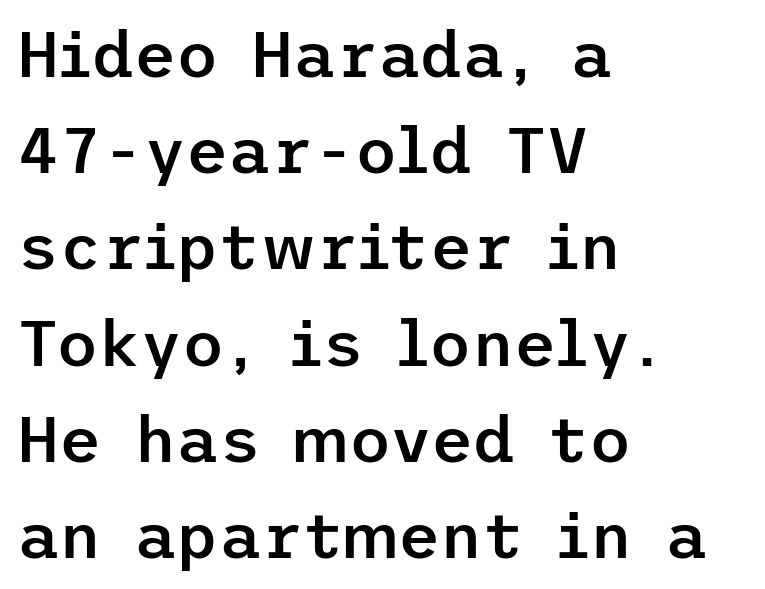
Q: Is the text bold? A: Semi-bold.
Q: Is the text italic (slanted)? A: No, it is upright.
Q: Is the typeface a serif or a sans-serif typeface? A: Sans-serif.
Q: Is the text underlined? A: No.
Q: How is the paragraph aligned? A: Left-aligned.
Q: Is the spacing between letters normal or unusually wide? A: Normal.
Q: Is the spacing between lines tight, normal or loose? A: Normal.
Q: Width (condensed, normal, or wide)? A: Normal.
Q: Stroke contrast? A: Low.
Q: x-height? A: Medium.
